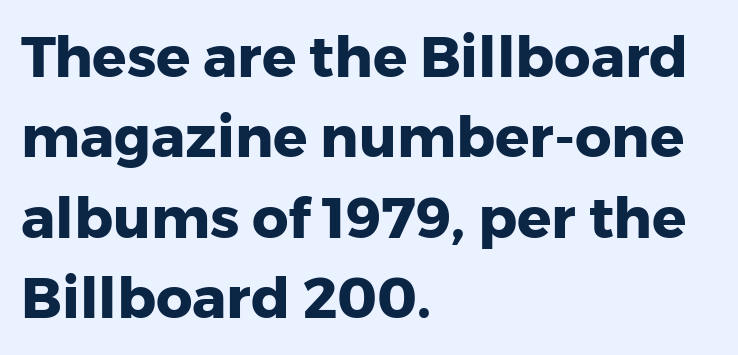
The letters advance in unequal steps, a hallmark of proportional type. Underlining? Definitely not there. The compositor pushed each line to the left boundary. Compared with an ordinary text face, these strokes are far heavier — a full bold. Designer's note — italics off, roman on.
